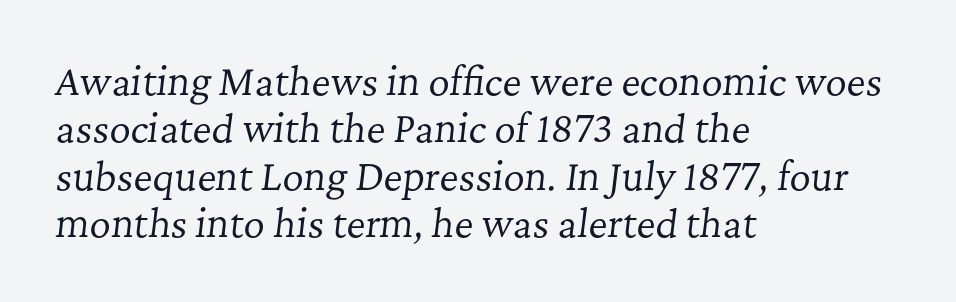
The gaps between neighbouring characters are ordinary and unremarkable. The text carries the slant typical of an italic or oblique font. This sample is left-justified, so line endings fall wherever the words run out. Anything drawn beneath the words? Only blank space. The characters display serif detailing at their extremities.
